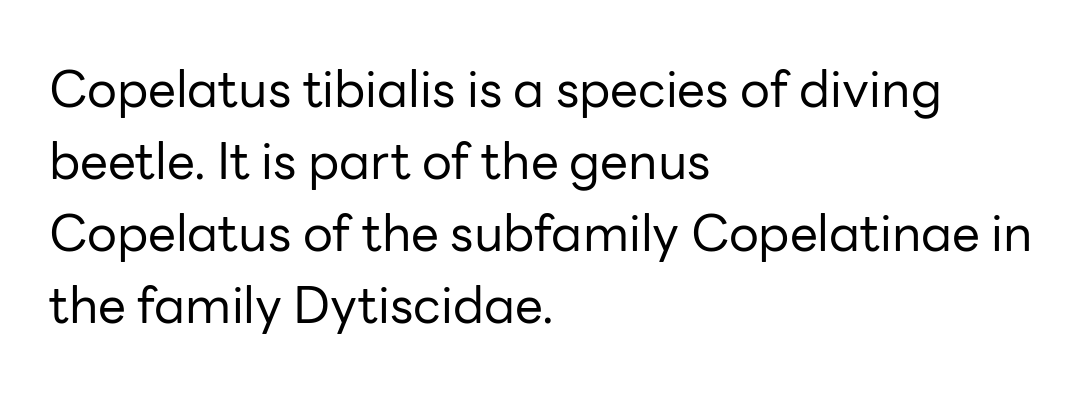
Q: Is the text bold? A: No.
Q: Is the text italic (slanted)? A: No, it is upright.
Q: Is the typeface a serif or a sans-serif typeface? A: Sans-serif.
Q: Is the text underlined? A: No.
Q: How is the paragraph aligned? A: Left-aligned.
Q: Is the spacing between letters normal or unusually wide? A: Normal.
Q: Is the spacing between lines tight, normal or loose? A: Normal.
Q: Width (condensed, normal, or wide)? A: Normal.
Q: Stroke contrast? A: Low.
Q: x-height? A: Medium.
Q: Monospaced? A: No.
